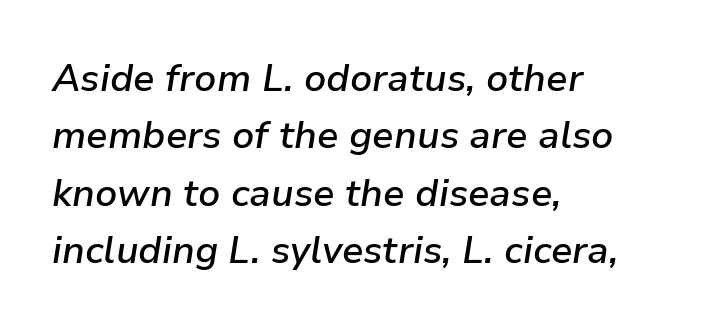
The image shows 38 px semibold type, italic (leaning right); set left-aligned, normal line spacing (1.51x), normal letter spacing, not underlined; low stroke contrast and a medium x-height.
